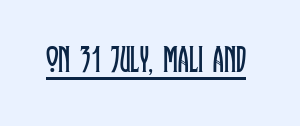
{"serif": "yes", "italic": "no", "bold": "no", "weight": "regular", "width": "condensed", "stroke_contrast": "low", "x_height": "large", "monospaced": "no", "underline": "yes", "letter_spacing": "normal", "letter_spacing_em": 0.0, "glyph_px": 38}
